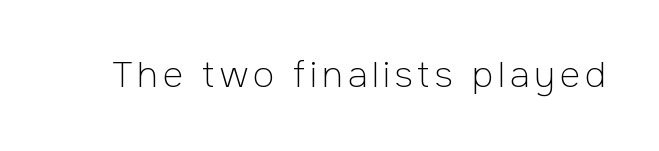
The font is comparable to plain body text, perhaps lighter. Descenders hang freely into open space. The text was rendered using a sans face with plain stroke endings. Character widths vary here, with narrow letters taking less room than wide ones.
